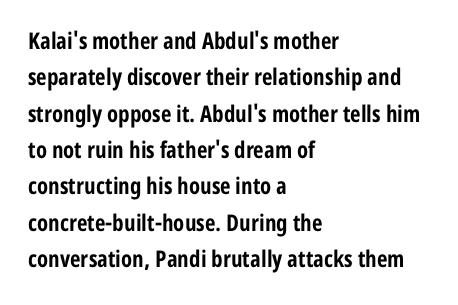
Q: Is the text bold? A: Yes.
Q: Is the text italic (slanted)? A: No, it is upright.
Q: Is the text underlined? A: No.
Q: How is the paragraph aligned? A: Left-aligned.
Q: Is the spacing between letters normal or unusually wide? A: Normal.
Q: Is the spacing between lines tight, normal or loose? A: Normal.
